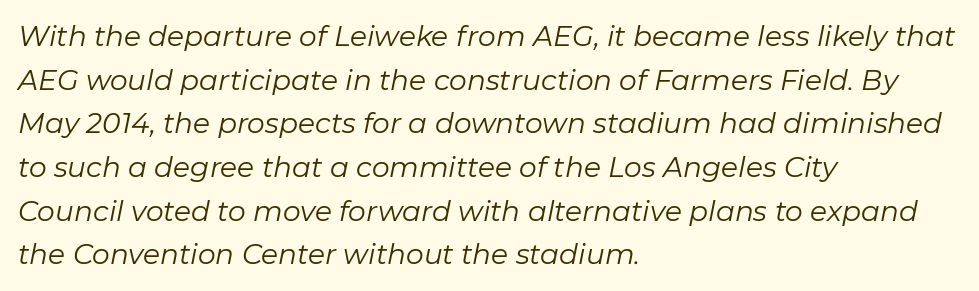
{"italic": "yes", "lean": "right", "slant_degrees": 11, "bold": "no", "weight": "regular", "width": "normal", "stroke_contrast": "low", "x_height": "medium", "monospaced": "no", "underline": "no", "align": "left", "line_spacing": "normal", "line_spacing_ratio": 1.56, "letter_spacing": "normal", "letter_spacing_em": 0.0, "glyph_px": 28}
